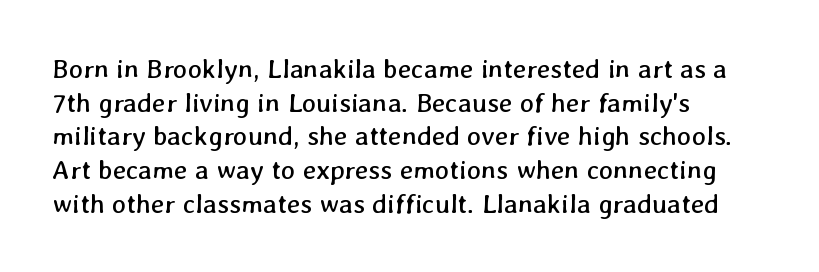
The image shows 27 px text type; set left-aligned, normal line spacing (1.25x), normal letter spacing, not underlined.
